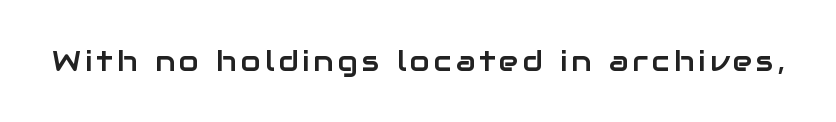
Q: Is the text italic (slanted)? A: No, it is upright.
Q: Is the typeface a serif or a sans-serif typeface? A: Sans-serif.
Q: Is the text underlined? A: No.
Q: Width (condensed, normal, or wide)? A: Normal.
Q: Stroke contrast? A: Low.
Q: x-height? A: Medium.
Q: Monospaced? A: No.
